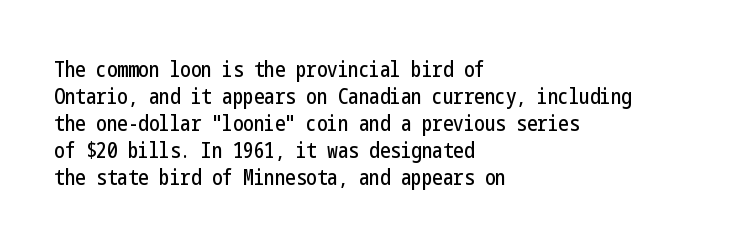
No word sits above an underline. Rendered with straight, roman letterforms. A typesetter would call this leading conventional body-copy spacing. Nothing unusual about the tracking: characters are spaced as the font intends. Line starts are locked; line ends wander.
